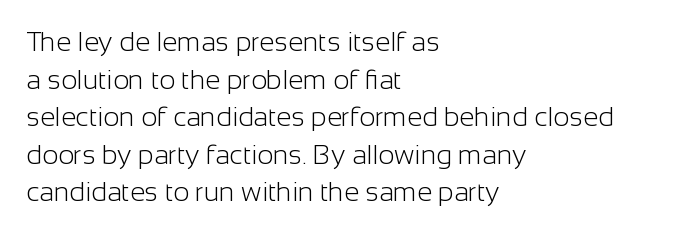
{"italic": "no", "bold": "no", "underline": "no", "align": "left", "line_spacing": "normal", "line_spacing_ratio": 1.39, "letter_spacing": "normal", "letter_spacing_em": 0.0, "glyph_px": 27}
